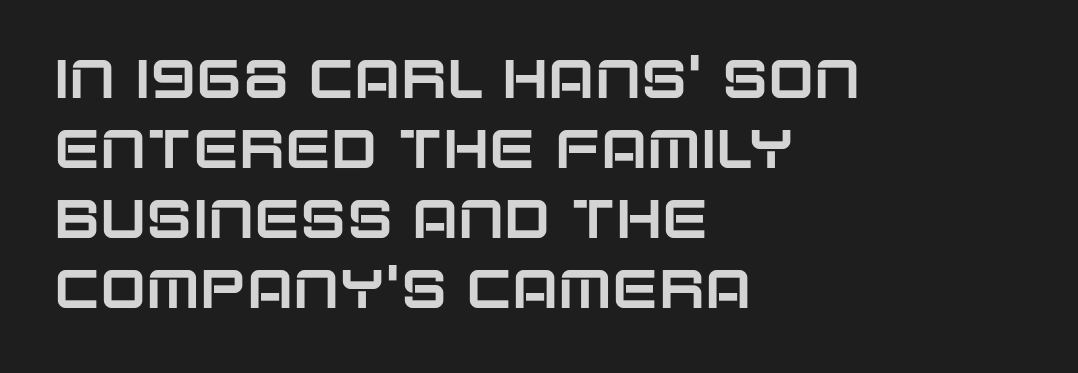
Varying glyph widths throughout — classic text-font behaviour. Ordinary non-slanted type is in use. Reading down the column, the eye jumps a familiar distance to each next line. Short and long lines alike share a common starting point at left. Beneath every word, the page is bare. Tracking here is standard; glyphs follow each other at the usual distance.
